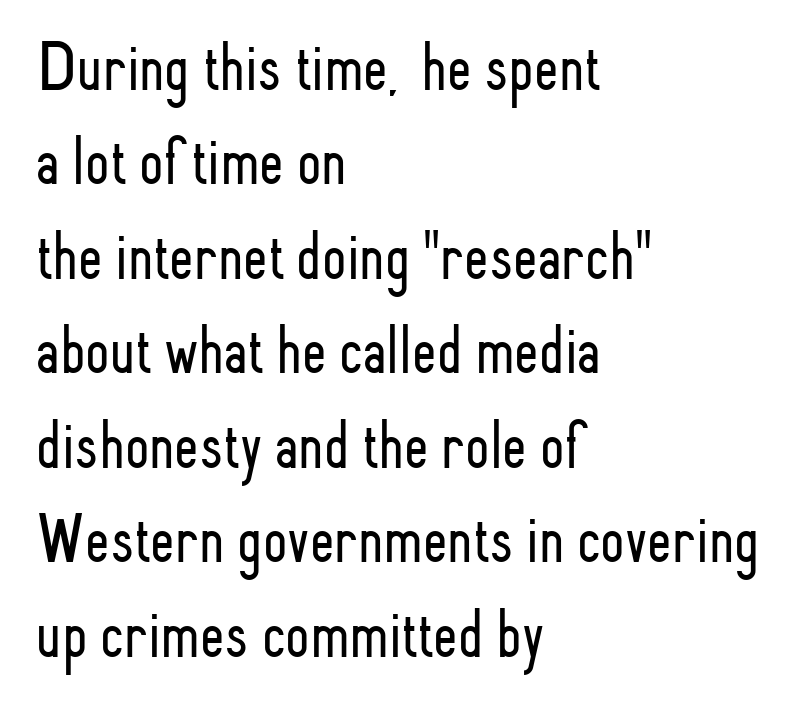
{"serif": "no", "italic": "no", "bold": "no", "weight": "light", "width": "condensed", "stroke_contrast": "low", "x_height": "small", "monospaced": "no", "underline": "no", "align": "left", "line_spacing": "normal", "line_spacing_ratio": 1.35, "letter_spacing": "normal", "letter_spacing_em": 0.0, "glyph_px": 70}
